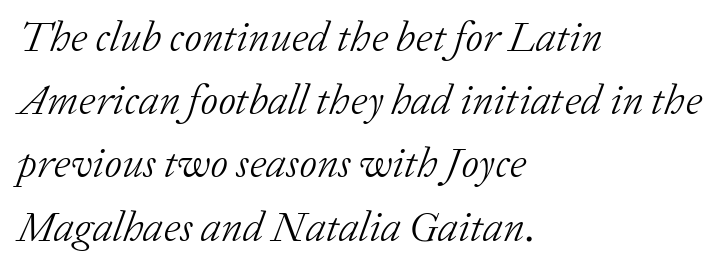
The face used here is seriffed, in the tradition of book romans. The gaps between neighbouring characters are ordinary and unremarkable. Letters have the restrained weight of plain body copy at most. Clear beneath every line of the passage. The rendering uses natural spacing where letterforms have individual widths. This sample is left-justified, so line endings fall wherever the words run out.
